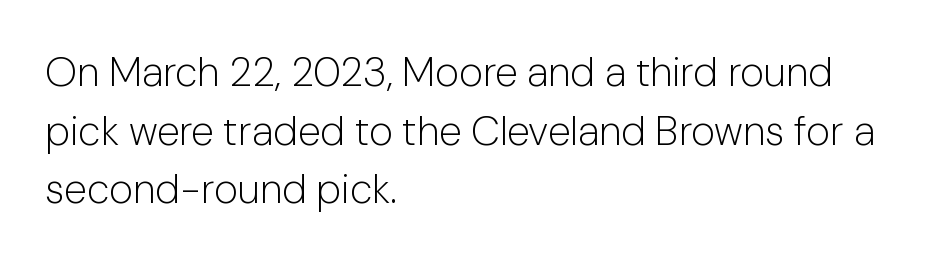
The image shows 41 px light sans-serif type, upright; set left-aligned, normal line spacing (1.43x), normal letter spacing, not underlined; low stroke contrast and a medium x-height.
